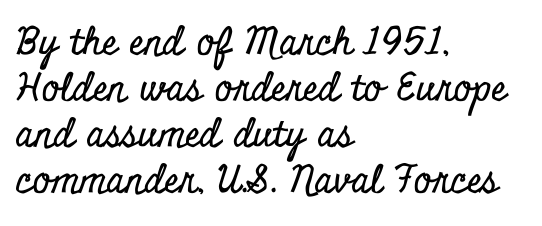
{"serif": "yes", "width": "condensed", "stroke_contrast": "low", "x_height": "small", "monospaced": "no", "underline": "no", "align": "left", "line_spacing_ratio": 1.21, "letter_spacing": "normal", "letter_spacing_em": 0.0, "glyph_px": 38}
